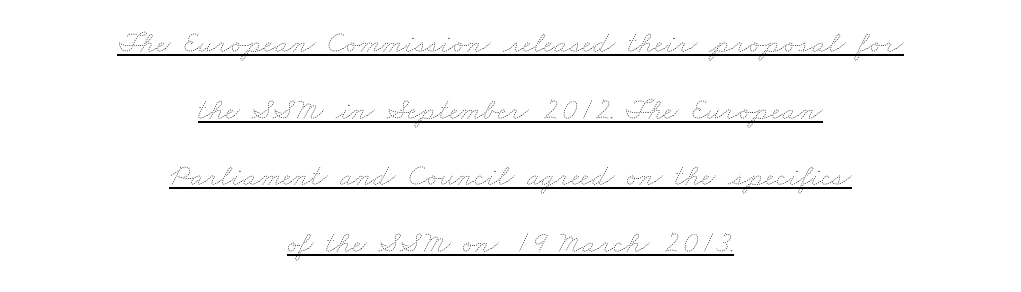
These lines are centered, leaving both edges ragged. This block would shrink considerably if given ordinary leading; it's expanded now. Descenders here cross a horizontal rule under the line. Words appear dense and cohesive because spacing is normal. Weight: regular or lighter.
